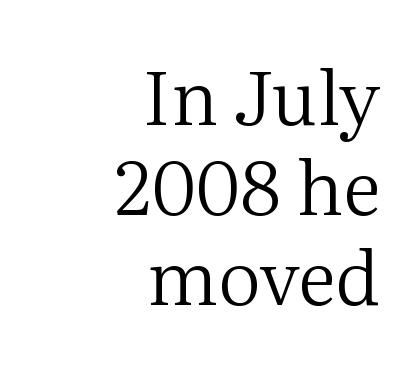
Q: Is the text bold? A: No.
Q: Is the text italic (slanted)? A: No, it is upright.
Q: Is the typeface a serif or a sans-serif typeface? A: Serif.
Q: Is the text underlined? A: No.
Q: How is the paragraph aligned? A: Right-aligned.
Q: Is the spacing between letters normal or unusually wide? A: Normal.
Q: Width (condensed, normal, or wide)? A: Normal.
Q: Stroke contrast? A: Medium.
Q: x-height? A: Medium.
Q: Monospaced? A: No.
